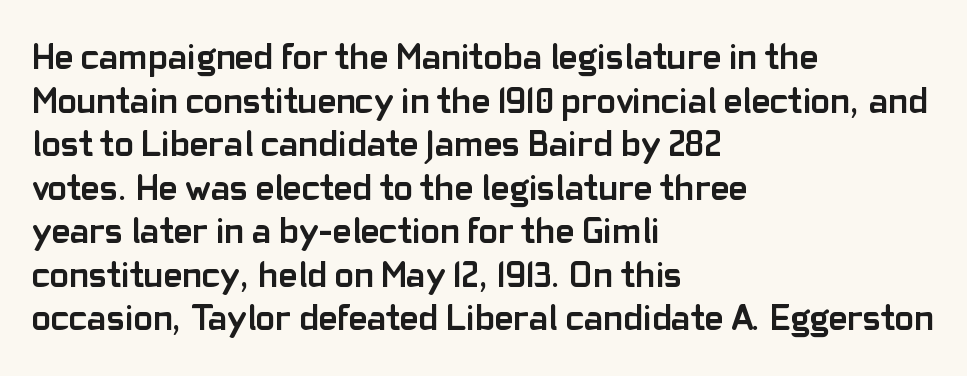
The image shows 36 px semibold sans-serif type, upright; set left-aligned, line spacing 1.21x, normal letter spacing, not underlined; low stroke contrast and a medium x-height.
